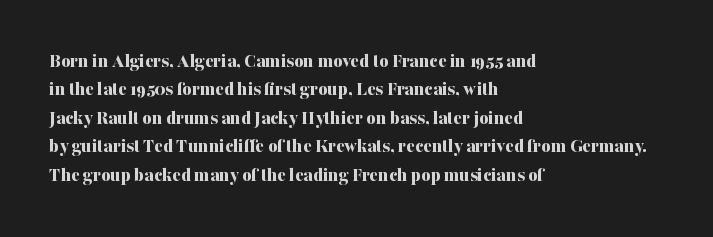
Has an underline been added? It has not. Here the glyphs are tracked normally, forming tight word shapes. Compared with typical paragraphs, the rows here are spaced about the same. The characters look thick and weighty, a clear bold.
